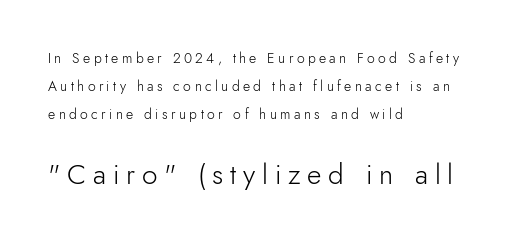
{"serif": "no", "italic": "no", "bold": "no", "weight": "light", "width": "normal", "stroke_contrast": "low", "x_height": "small", "monospaced": "no", "underline": "no", "align": "left", "line_spacing": "loose", "line_spacing_ratio": 1.99, "letter_spacing": "wide", "letter_spacing_em": 0.24, "larger_block": "second", "size_ratio": 2.0, "glyph_px": 28}
